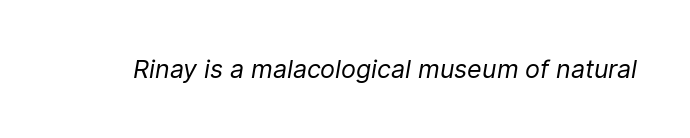
The image shows 25 px text type, italic (leaning right); set normal letter spacing, not underlined.
